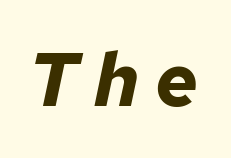
Q: Is the text bold? A: Yes.
Q: Is the text italic (slanted)? A: Yes, it leans right by about 12 degrees.
Q: Is the text underlined? A: No.
Q: Is the spacing between letters normal or unusually wide? A: Unusually wide.
Q: Width (condensed, normal, or wide)? A: Normal.
Q: Stroke contrast? A: Low.
Q: x-height? A: Medium.
Q: Monospaced? A: No.
